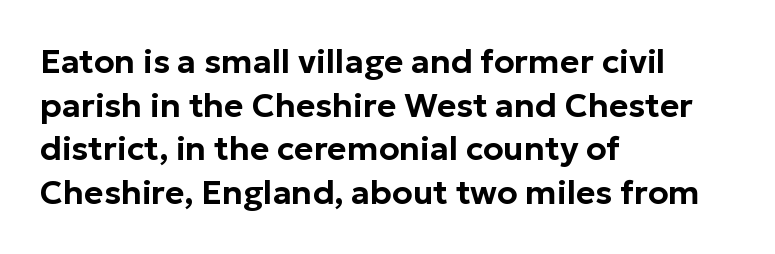
The image shows 33 px sans-serif type, upright; set left-aligned, normal line spacing (1.32x), normal letter spacing, not underlined; low stroke contrast and a medium x-height.
